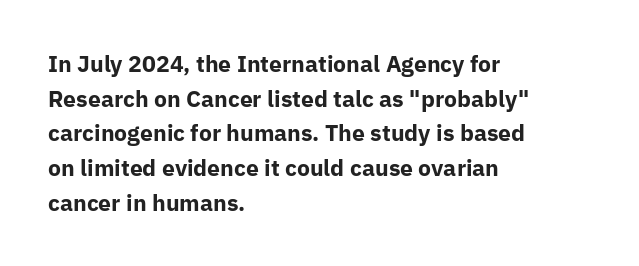
{"italic": "no", "bold": "yes", "underline": "no", "align": "left", "line_spacing": "normal", "line_spacing_ratio": 1.51, "letter_spacing": "normal", "letter_spacing_em": 0.0, "glyph_px": 23}
